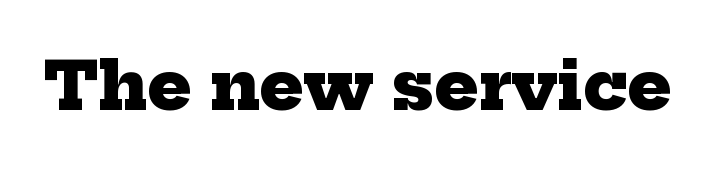
{"serif": "yes", "bold": "yes", "weight": "heavy", "width": "normal", "stroke_contrast": "low", "x_height": "medium", "monospaced": "no", "underline": "no", "letter_spacing": "normal", "letter_spacing_em": 0.0, "glyph_px": 66}
